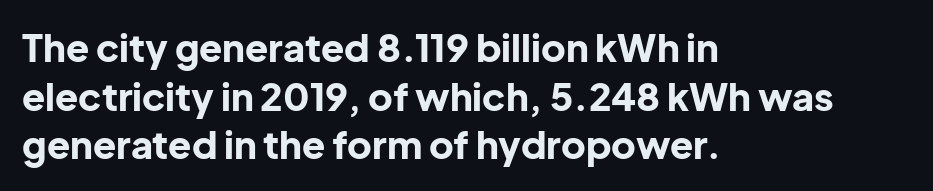
These lines are rendered in a variable-pitch font. Compared with an ordinary text face, these strokes are far heavier — a full bold. The type family on display is of the sans-serif kind. Descenders hang freely into open space. The horizontal fit of the characters is conventional and even. In CSS terms this would be text-align: left.
